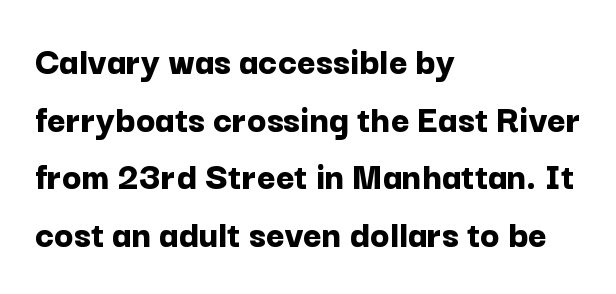
A typesetter would mark this as roman, not italic. Clear beneath every line of the passage. The rows are spaced the way most documents space them. Typeset ragged right — the left edge is the straight one. The line texture is even and compact thanks to regular tracking. Chunky letters — that's bold for sure.
